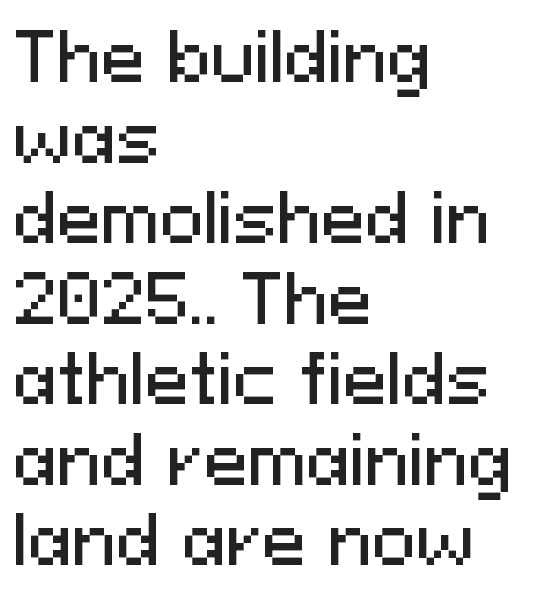
The image shows 66 px sans-serif type, upright; set left-aligned, line spacing 1.22x, normal letter spacing, not underlined; medium stroke contrast and a medium x-height.
